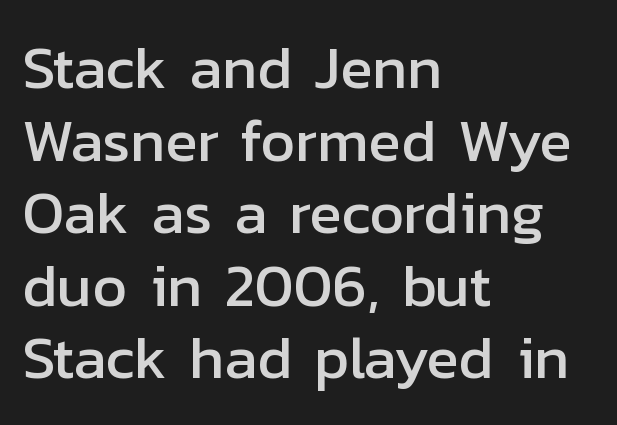
{"serif": "no", "italic": "no", "width": "normal", "stroke_contrast": "low", "x_height": "medium", "monospaced": "no", "underline": "no", "align": "left", "line_spacing_ratio": 1.21, "letter_spacing": "normal", "letter_spacing_em": 0.0, "glyph_px": 60}
